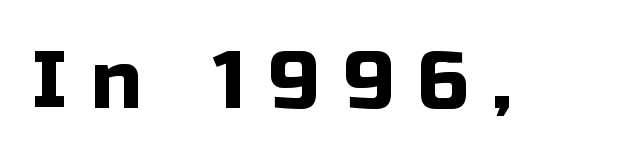
Check under the words: just untouched page. The glyphs in this specimen are sans serif. A typesetter would call this proportional, since set widths differ per character. Posture: vertical. Here the glyphs are tracked loosely, breaking word shapes into spaced letters.
